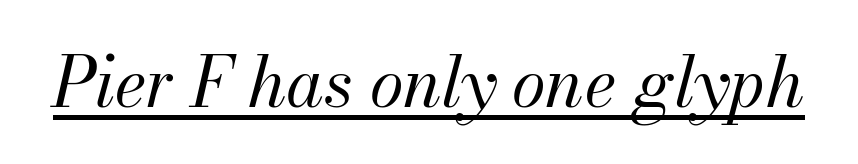
{"italic": "yes", "lean": "right", "slant_degrees": 13, "bold": "no", "weight": "regular", "width": "normal", "stroke_contrast": "medium", "x_height": "small", "monospaced": "no", "underline": "yes", "letter_spacing": "normal", "letter_spacing_em": 0.0, "glyph_px": 69}
